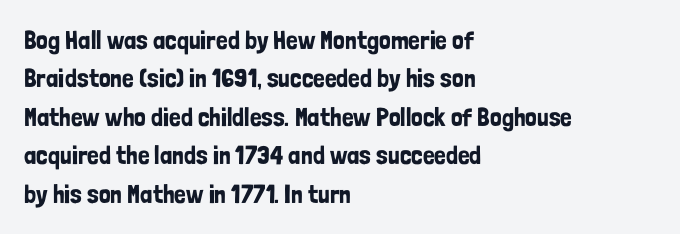
Q: Is the text italic (slanted)? A: No, it is upright.
Q: Is the text underlined? A: No.
Q: How is the paragraph aligned? A: Left-aligned.
Q: Is the spacing between letters normal or unusually wide? A: Normal.
Q: Is the spacing between lines tight, normal or loose? A: Normal.
